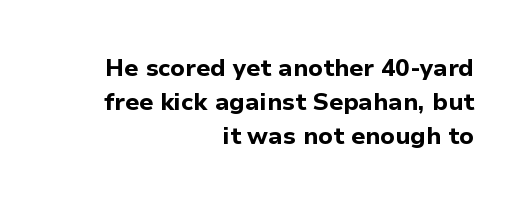
The tracking reads as untouched default to a designer's eye. Summary of vertical rhythm: regular, with standard interline spacing. Alignment: flush right. The typography opts for an upright posture over an oblique one. Honestly, there is no underline to notice here at all. The font is running at its bold setting.
